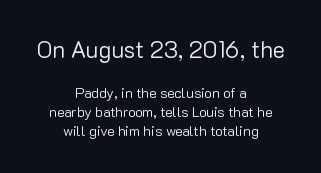
Vertically, the passage feels balanced, rows spaced as you'd expect. This rendering leaves character spacing at its baseline value. The weight would be labelled regular, book, light, or lighter still. Line starts and ends both wander, symmetrically.
